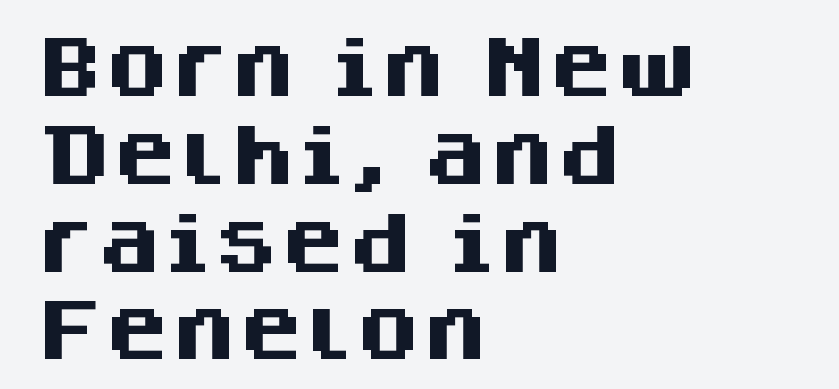
The image shows 67 px heavy sans-serif type, upright; set left-aligned, normal line spacing (1.31x), normal letter spacing, not underlined; medium stroke contrast and a large x-height.
